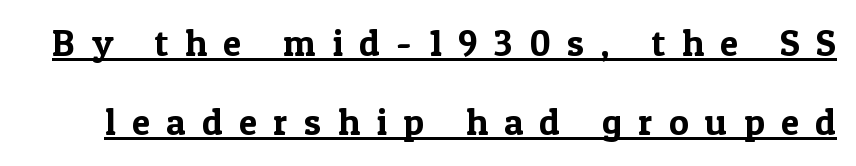
{"serif": "yes", "italic": "no", "width": "normal", "x_height": "medium", "monospaced": "no", "underline": "yes", "line_spacing": "loose", "line_spacing_ratio": 2.14, "letter_spacing": "wide", "letter_spacing_em": 0.45, "glyph_px": 37}
